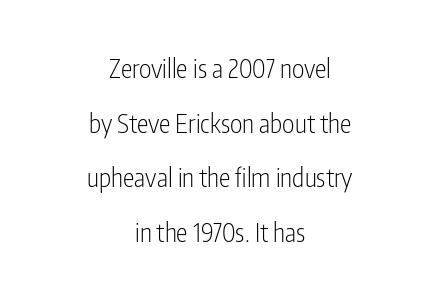
The image shows 26 px text type, upright; set centered, loose line spacing (2.1x), normal letter spacing, not underlined.
